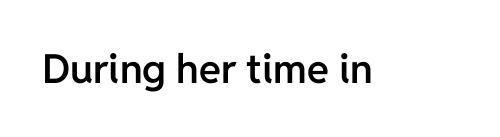
Q: Is the text bold? A: Semi-bold.
Q: Is the text italic (slanted)? A: No, it is upright.
Q: Is the typeface a serif or a sans-serif typeface? A: Sans-serif.
Q: Is the text underlined? A: No.
Q: Is the spacing between letters normal or unusually wide? A: Normal.
Q: Width (condensed, normal, or wide)? A: Normal.
Q: Stroke contrast? A: Low.
Q: x-height? A: Medium.
Q: Monospaced? A: No.
